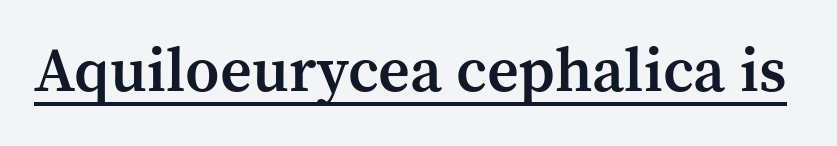
Q: Is the text bold? A: Semi-bold.
Q: Is the text italic (slanted)? A: No, it is upright.
Q: Is the typeface a serif or a sans-serif typeface? A: Serif.
Q: Is the text underlined? A: Yes.
Q: Is the spacing between letters normal or unusually wide? A: Normal.
Q: Width (condensed, normal, or wide)? A: Normal.
Q: Stroke contrast? A: Medium.
Q: x-height? A: Medium.
Q: Monospaced? A: No.
